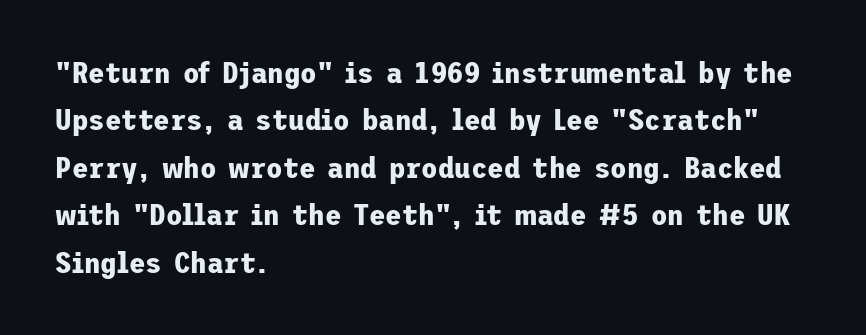
{"serif": "no", "italic": "no", "bold": "yes", "weight": "bold", "width": "normal", "stroke_contrast": "low", "x_height": "medium", "underline": "no", "align": "left", "line_spacing": "normal", "line_spacing_ratio": 1.58, "letter_spacing": "normal", "letter_spacing_em": 0.0, "glyph_px": 30}
